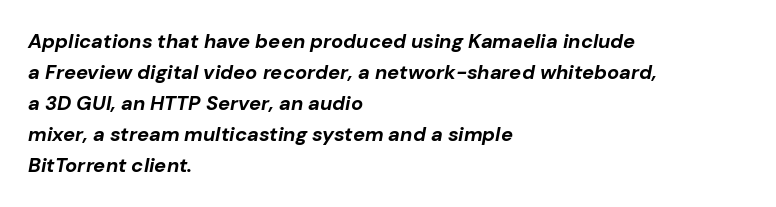
Q: Is the text bold? A: Yes.
Q: Is the text italic (slanted)? A: Yes, it leans right by about 10 degrees.
Q: Is the text underlined? A: No.
Q: How is the paragraph aligned? A: Left-aligned.
Q: Is the spacing between letters normal or unusually wide? A: Normal.
Q: Is the spacing between lines tight, normal or loose? A: Normal.
